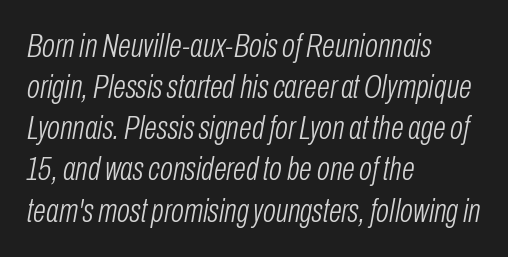
The weight tops out at a normal text grade. The whole block is typeset with a tilt. The space beneath each line is pristine and unruled. You could not count columns in this text — the font is proportionally spaced. The lines are quadded left.
